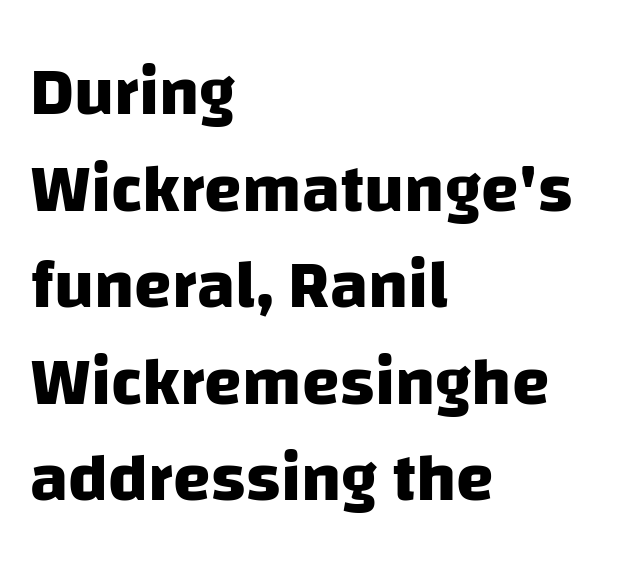
The face used here is a sans, in the tradition of grotesques and geometrics. No word sits above an underline. The type is set solid horizontally, with unmodified tracking. A classic flush-left, rag-right setting is used for this passage. Looks like regular typesetting: each glyph gets only the width it needs. These lines sit exactly where default settings would place them.
